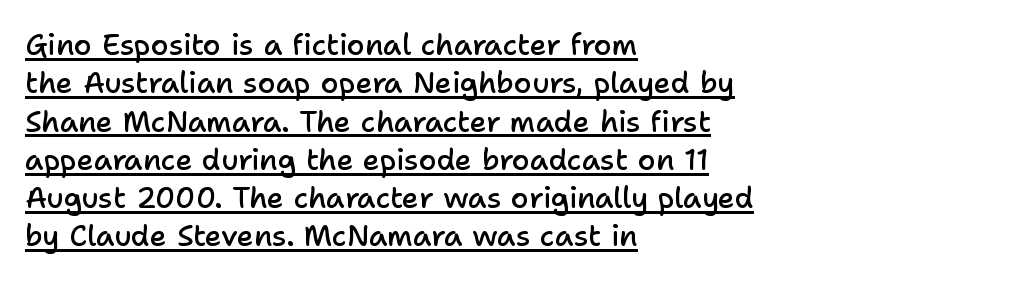
Q: Is the text bold? A: Semi-bold.
Q: Is the text italic (slanted)? A: No, it is upright.
Q: Is the typeface a serif or a sans-serif typeface? A: Sans-serif.
Q: Is the text underlined? A: Yes.
Q: How is the paragraph aligned? A: Left-aligned.
Q: Is the spacing between letters normal or unusually wide? A: Normal.
Q: Is the spacing between lines tight, normal or loose? A: Normal.
Q: Width (condensed, normal, or wide)? A: Normal.
Q: Stroke contrast? A: Low.
Q: x-height? A: Medium.
Q: Monospaced? A: No.
